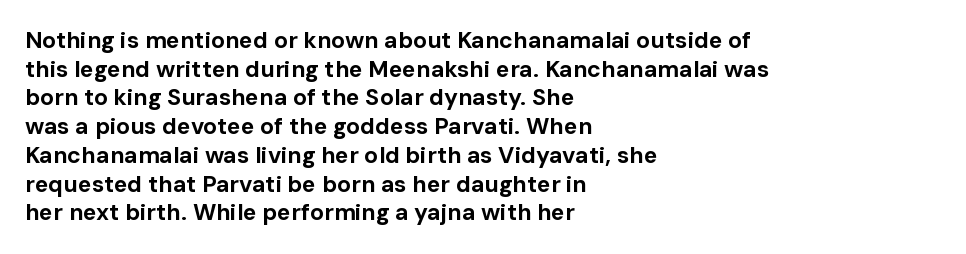
In CSS terms this would be text-align: left. On the weight axis this lands at bold, roughly 700. No word sits above an underline. Regarding leading, the lines here are spaced in the standard way. Quick note: not italic, upright. Glyph-to-glyph distance matches everyday printed text.
